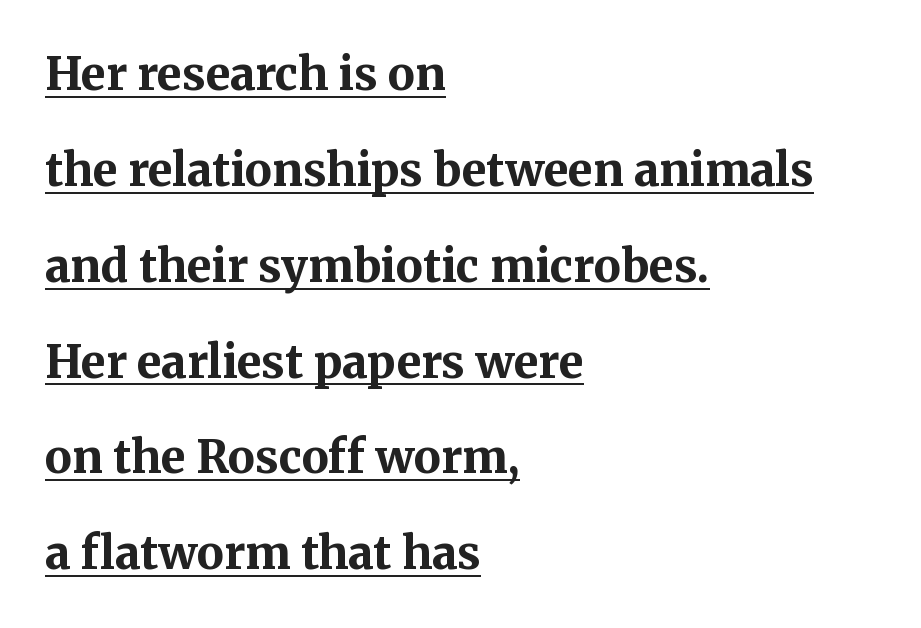
{"serif": "yes", "italic": "no", "bold": "yes", "weight": "bold", "width": "normal", "stroke_contrast": "medium", "x_height": "medium", "monospaced": "no", "underline": "yes", "align": "left", "line_spacing": "loose", "line_spacing_ratio": 2.13, "letter_spacing": "normal", "letter_spacing_em": 0.0, "glyph_px": 45}
